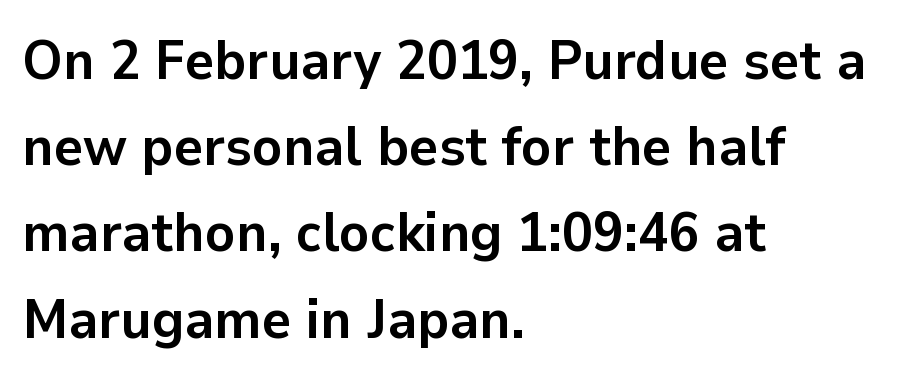
The image shows 56 px semibold sans-serif type, upright; set left-aligned, normal line spacing (1.54x), normal letter spacing, not underlined; low stroke contrast and a medium x-height.
